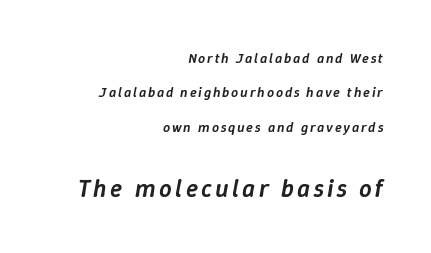
Q: Is the text bold? A: Semi-bold.
Q: Is the text italic (slanted)? A: Yes, it leans right by about 9 degrees.
Q: Is the text underlined? A: No.
Q: How is the paragraph aligned? A: Right-aligned.
Q: Is the spacing between lines tight, normal or loose? A: Loose.
Q: Which block of text is set in a larger size, the first (top) or the second (bottom)? A: The second (bottom) one.
